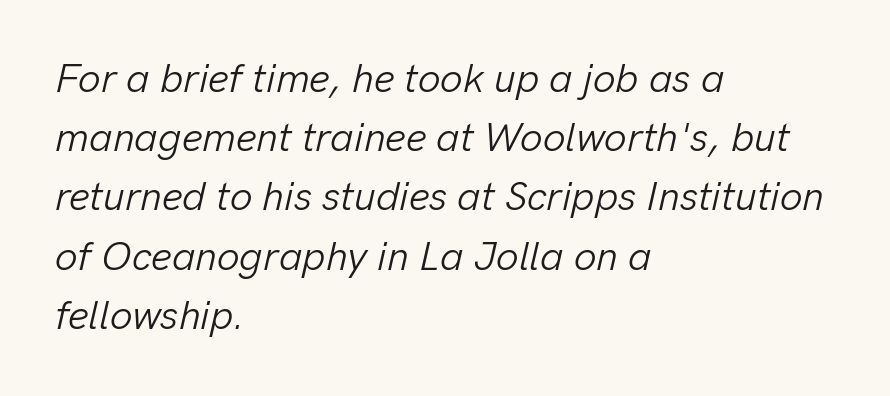
{"italic": "yes", "lean": "right", "slant_degrees": 13, "bold": "no", "weight": "light", "width": "normal", "stroke_contrast": "low", "x_height": "medium", "monospaced": "no", "underline": "no", "align": "left", "line_spacing": "normal", "line_spacing_ratio": 1.48, "letter_spacing": "normal", "letter_spacing_em": 0.0, "glyph_px": 40}
